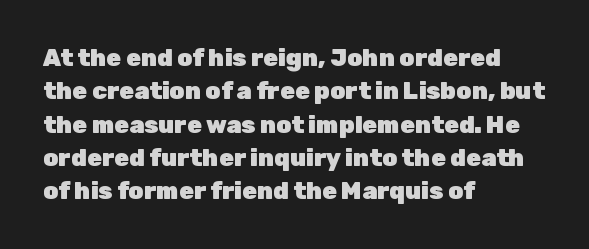
The image shows 24 px bold type, upright; set left-aligned, normal line spacing (1.39x), normal letter spacing, not underlined.
